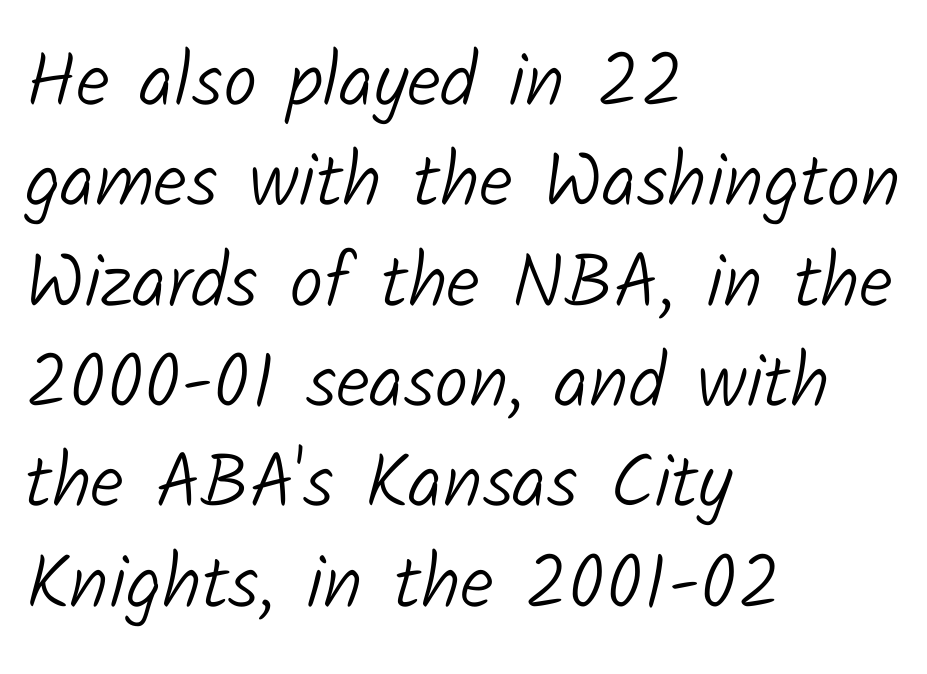
{"serif": "no", "bold": "no", "weight": "light", "width": "normal", "stroke_contrast": "low", "x_height": "medium", "monospaced": "no", "underline": "no", "align": "left", "line_spacing": "normal", "line_spacing_ratio": 1.32, "letter_spacing": "normal", "letter_spacing_em": 0.0, "glyph_px": 76}
